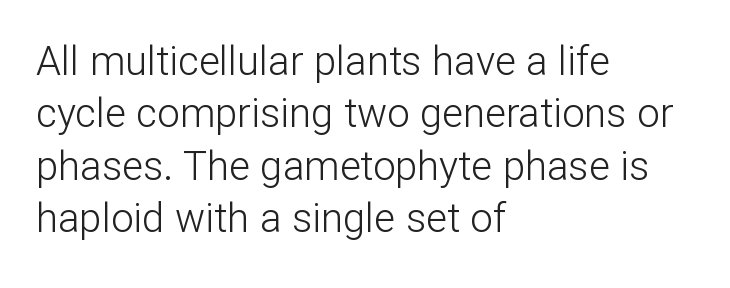
Q: Is the text bold? A: No.
Q: Is the text italic (slanted)? A: No, it is upright.
Q: Is the typeface a serif or a sans-serif typeface? A: Sans-serif.
Q: Is the text underlined? A: No.
Q: How is the paragraph aligned? A: Left-aligned.
Q: Is the spacing between letters normal or unusually wide? A: Normal.
Q: Is the spacing between lines tight, normal or loose? A: Normal.
Q: Width (condensed, normal, or wide)? A: Normal.
Q: Stroke contrast? A: Low.
Q: x-height? A: Medium.
Q: Monospaced? A: No.
